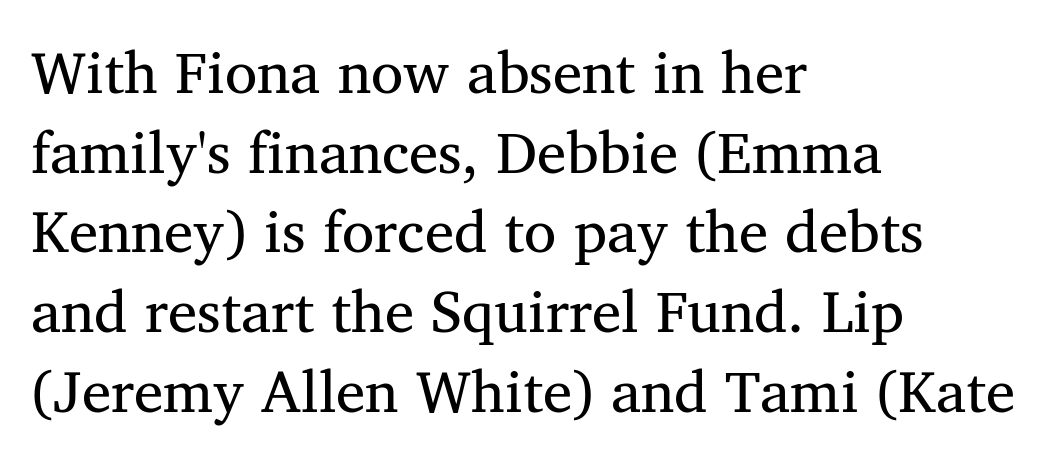
The image shows 59 px regular-weight serif type; set left-aligned, normal line spacing (1.35x), normal letter spacing, not underlined; medium stroke contrast and a medium x-height.
